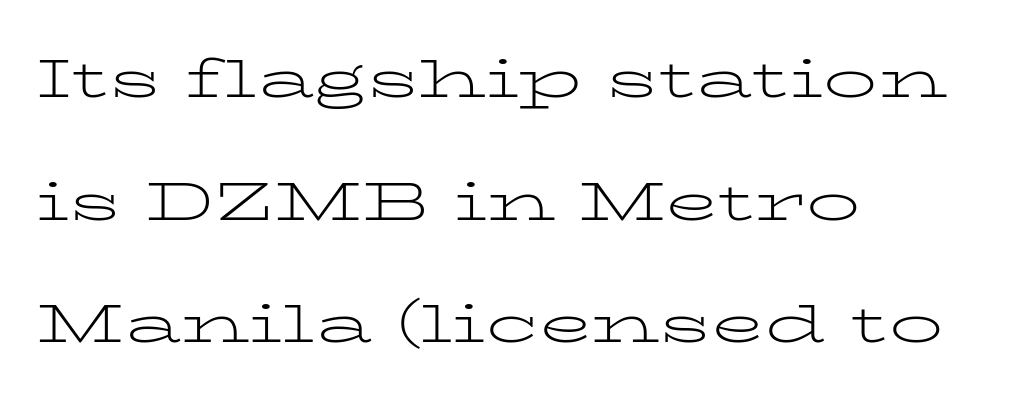
Q: Is the text bold? A: No.
Q: Is the text italic (slanted)? A: No, it is upright.
Q: Is the typeface a serif or a sans-serif typeface? A: Serif.
Q: Is the text underlined? A: No.
Q: How is the paragraph aligned? A: Left-aligned.
Q: Is the spacing between letters normal or unusually wide? A: Normal.
Q: Is the spacing between lines tight, normal or loose? A: Loose.
Q: Width (condensed, normal, or wide)? A: Wide.
Q: Stroke contrast? A: Low.
Q: x-height? A: Medium.
Q: Monospaced? A: No.
